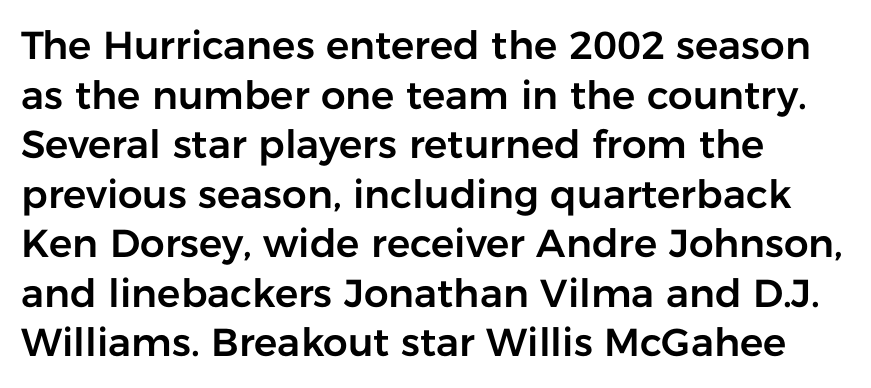
{"serif": "no", "italic": "no", "width": "normal", "stroke_contrast": "low", "x_height": "medium", "monospaced": "no", "underline": "no", "align": "left", "line_spacing": "normal", "line_spacing_ratio": 1.27, "letter_spacing": "normal", "letter_spacing_em": 0.0, "glyph_px": 39}
